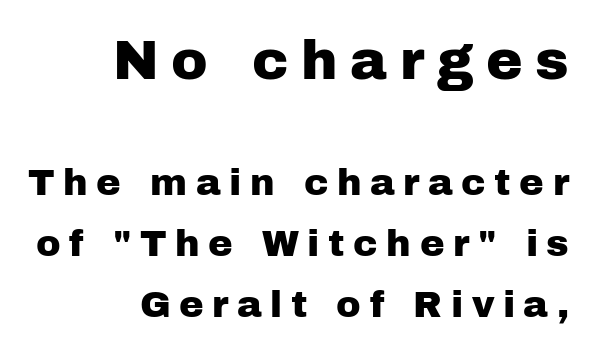
The designer left line spacing at the default. Typeset ragged left — the right edge is the straight one. Inter-character spacing is expanded well beyond the font's built-in metrics. The passage shown begins with its larger block and ends with its smaller one. Here the designer chose a conventional face with non-uniform glyph widths. Lines of text with bare space underneath.
